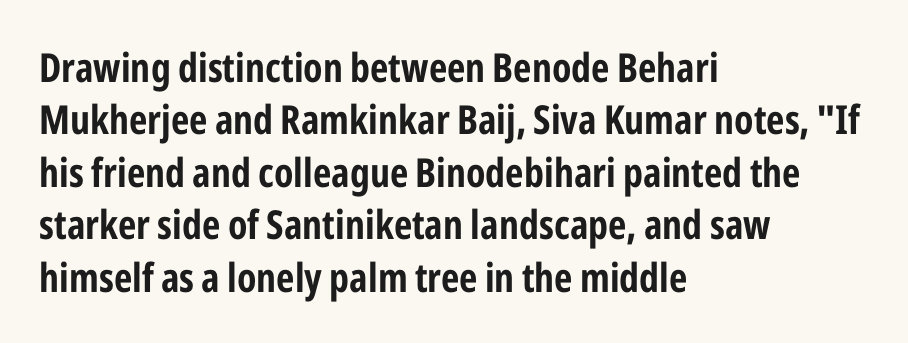
Tracking value appears to be zero — textbook default spacing. Quick note: not italic, upright. Which margin do the lines hug? The left one — the right edge is uneven. The passage shown is not underscored anywhere.
